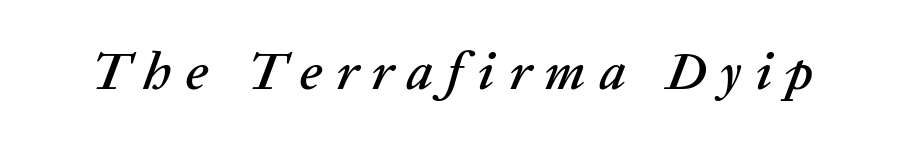
{"italic": "yes", "lean": "right", "slant_degrees": 20, "width": "normal", "stroke_contrast": "low", "x_height": "medium", "monospaced": "no", "underline": "no", "letter_spacing": "wide", "letter_spacing_em": 0.27, "glyph_px": 53}
